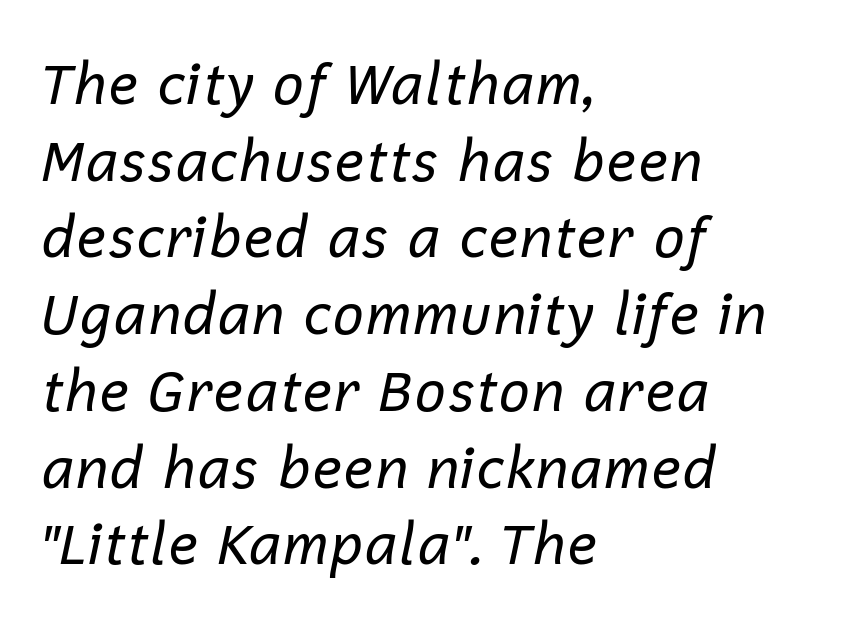
Q: Is the text bold? A: No.
Q: Is the text italic (slanted)? A: Yes, it leans right by about 12 degrees.
Q: Is the text underlined? A: No.
Q: How is the paragraph aligned? A: Left-aligned.
Q: Is the spacing between letters normal or unusually wide? A: Normal.
Q: Is the spacing between lines tight, normal or loose? A: Normal.
Q: Width (condensed, normal, or wide)? A: Normal.
Q: Stroke contrast? A: Low.
Q: x-height? A: Medium.
Q: Monospaced? A: No.
